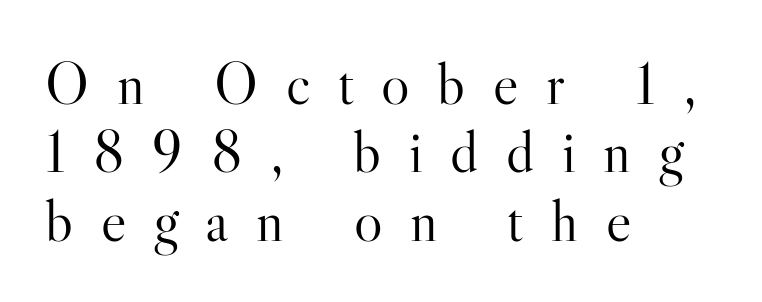
The image shows 60 px light serif type, upright; set left-aligned, tight line spacing (1.14x), unusually wide letter spacing (+0.46 em), not underlined; high stroke contrast and a small x-height.
